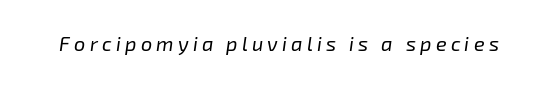
{"italic": "yes", "lean": "right", "slant_degrees": 8, "bold": "no", "underline": "no", "letter_spacing": "wide", "letter_spacing_em": 0.21, "glyph_px": 20}
